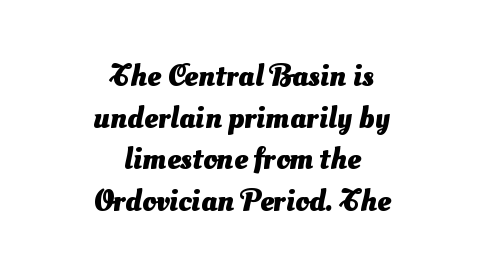
The image shows 31 px heavy sans-serif type; set centered, normal line spacing (1.34x), normal letter spacing, not underlined; medium stroke contrast and a small x-height.
